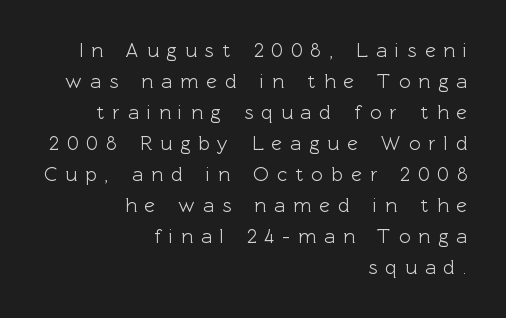
Q: Is the text italic (slanted)? A: No, it is upright.
Q: Is the text underlined? A: No.
Q: How is the paragraph aligned? A: Right-aligned.
Q: Is the spacing between letters normal or unusually wide? A: Unusually wide.
Q: Is the spacing between lines tight, normal or loose? A: Normal.
